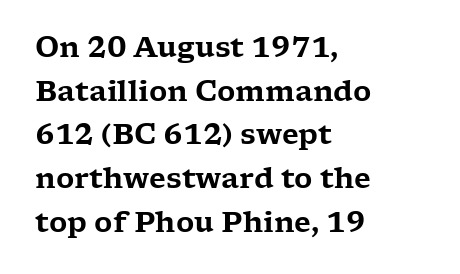
Q: Is the text italic (slanted)? A: No, it is upright.
Q: Is the typeface a serif or a sans-serif typeface? A: Serif.
Q: Is the text underlined? A: No.
Q: How is the paragraph aligned? A: Left-aligned.
Q: Is the spacing between letters normal or unusually wide? A: Normal.
Q: Is the spacing between lines tight, normal or loose? A: Normal.
Q: Width (condensed, normal, or wide)? A: Wide.
Q: Stroke contrast? A: Low.
Q: x-height? A: Medium.
Q: Monospaced? A: No.
